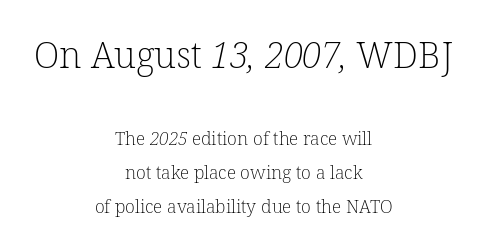
The image shows 36 px light serif type; set centered, line spacing 1.88x, normal letter spacing, not underlined; the first (top) block is 2.0x larger; low stroke contrast and a medium x-height.
